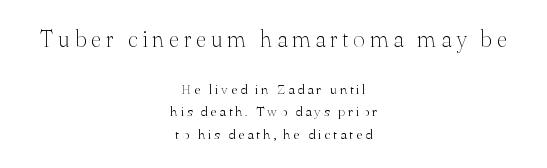
The image shows 23 px text type, upright; set centered, normal line spacing (1.62x), unusually wide letter spacing (+0.2 em), not underlined; the first (top) block is 1.64x larger.
